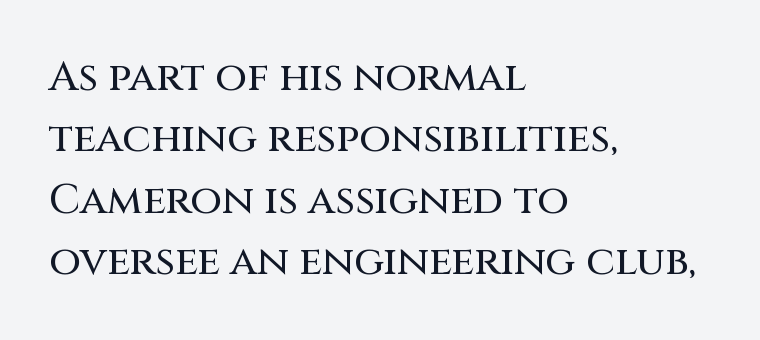
Q: Is the text italic (slanted)? A: No, it is upright.
Q: Is the typeface a serif or a sans-serif typeface? A: Sans-serif.
Q: Is the text underlined? A: No.
Q: How is the paragraph aligned? A: Left-aligned.
Q: Is the spacing between letters normal or unusually wide? A: Normal.
Q: Is the spacing between lines tight, normal or loose? A: Normal.
Q: Width (condensed, normal, or wide)? A: Normal.
Q: Stroke contrast? A: Medium.
Q: x-height? A: Large.
Q: Monospaced? A: No.
